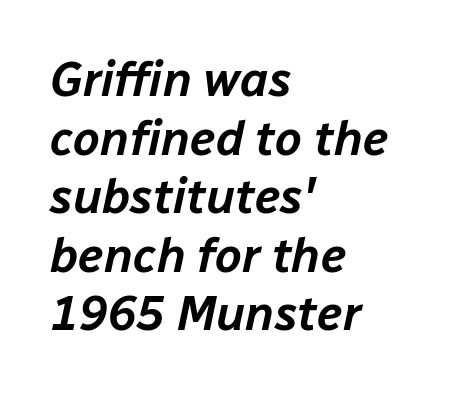
Proportional: the letters do not fall into vertical columns. A student would call this left alignment; a typographer would say flush left, rag right. A bare baseline throughout the passage. The letters are slanted; this is an italic face. Here the glyphs are tracked normally, forming tight word shapes.
